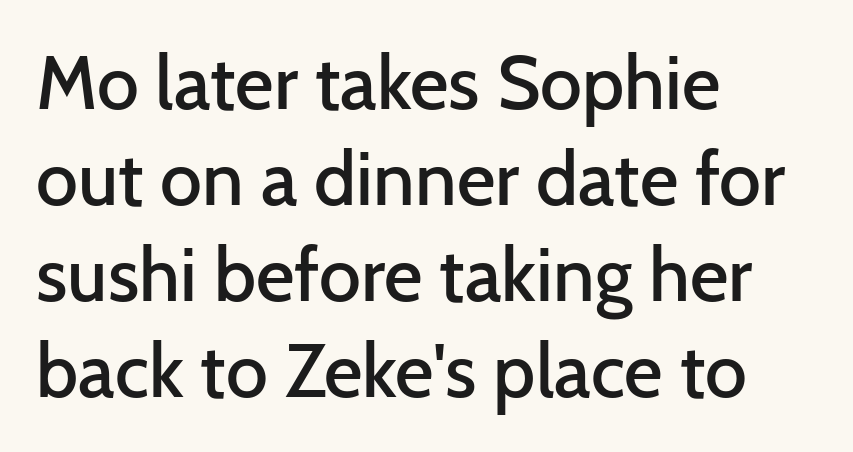
The image shows 75 px semibold sans-serif type, upright; set left-aligned, normal line spacing (1.28x), normal letter spacing, not underlined; low stroke contrast and a medium x-height.
